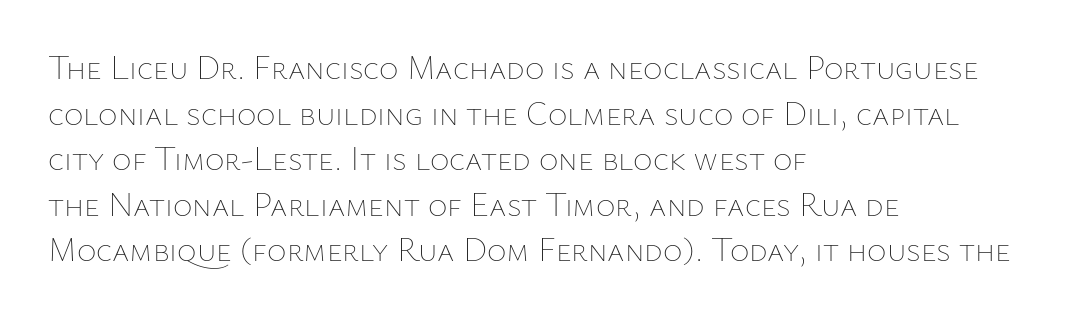
Q: Is the text bold? A: No.
Q: Is the text italic (slanted)? A: No, it is upright.
Q: Is the text underlined? A: No.
Q: How is the paragraph aligned? A: Left-aligned.
Q: Is the spacing between letters normal or unusually wide? A: Normal.
Q: Is the spacing between lines tight, normal or loose? A: Normal.
Q: Width (condensed, normal, or wide)? A: Normal.
Q: Stroke contrast? A: Low.
Q: x-height? A: Medium.
Q: Monospaced? A: No.
